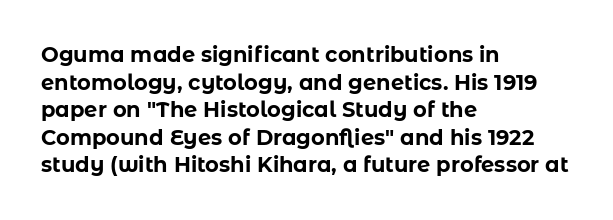
The image shows 21 px bold type, upright; set left-aligned, normal line spacing (1.31x), normal letter spacing, not underlined.
